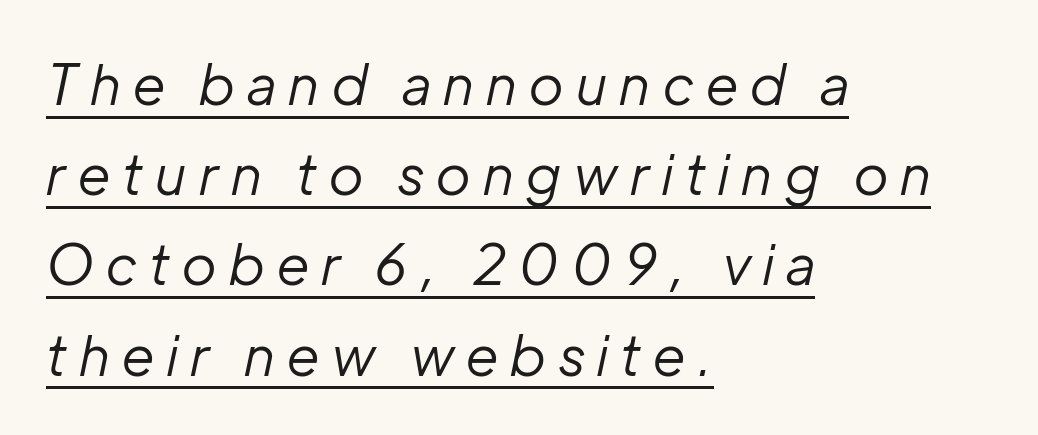
The image shows 55 px regular-weight type, italic (leaning right); set left-aligned, normal line spacing (1.64x), unusually wide letter spacing (+0.23 em), underlined; low stroke contrast and a medium x-height.
